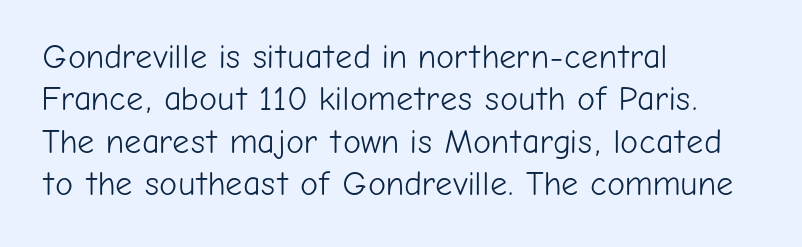
The image shows 34 px light sans-serif type, upright; set left-aligned, normal line spacing (1.25x), normal letter spacing, not underlined; low stroke contrast and a medium x-height.
